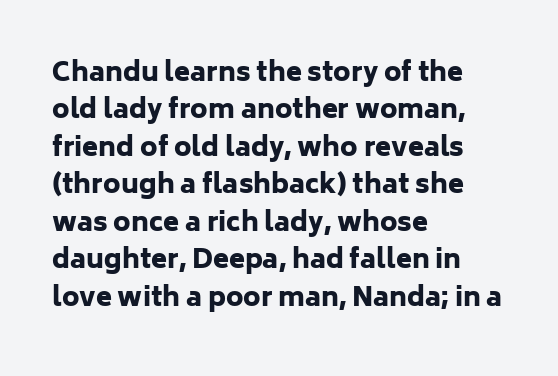
{"italic": "no", "bold": "yes", "underline": "no", "align": "left", "line_spacing": "normal", "line_spacing_ratio": 1.44, "letter_spacing": "normal", "letter_spacing_em": 0.0, "glyph_px": 26}
